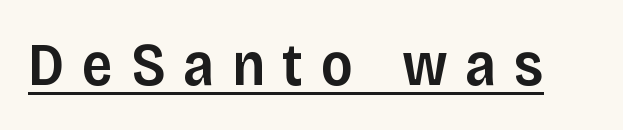
Q: Is the text bold? A: Semi-bold.
Q: Is the text italic (slanted)? A: No, it is upright.
Q: Is the typeface a serif or a sans-serif typeface? A: Sans-serif.
Q: Is the text underlined? A: Yes.
Q: Is the spacing between letters normal or unusually wide? A: Unusually wide.
Q: Width (condensed, normal, or wide)? A: Normal.
Q: Stroke contrast? A: Low.
Q: x-height? A: Large.
Q: Monospaced? A: No.
